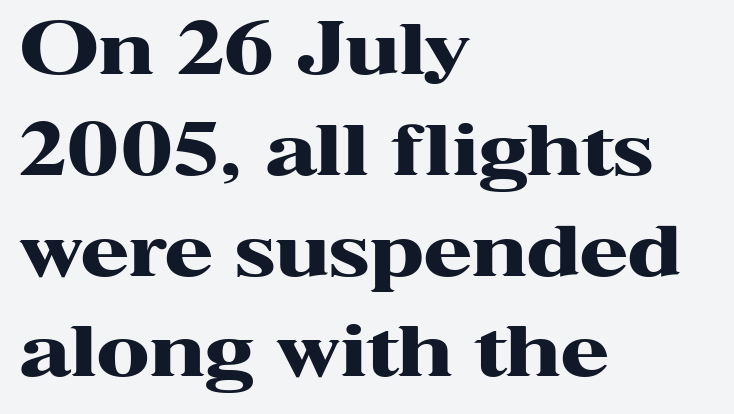
Q: Is the text bold? A: Yes.
Q: Is the text italic (slanted)? A: No, it is upright.
Q: Is the typeface a serif or a sans-serif typeface? A: Serif.
Q: Is the text underlined? A: No.
Q: How is the paragraph aligned? A: Left-aligned.
Q: Is the spacing between letters normal or unusually wide? A: Normal.
Q: Is the spacing between lines tight, normal or loose? A: Normal.
Q: Width (condensed, normal, or wide)? A: Wide.
Q: Stroke contrast? A: High.
Q: x-height? A: Medium.
Q: Monospaced? A: No.
